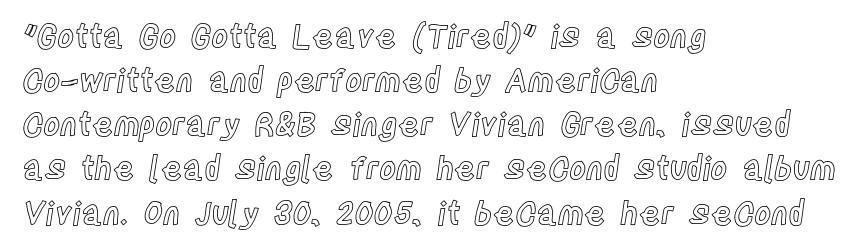
{"width": "condensed", "x_height": "large", "monospaced": "no", "underline": "no", "align": "left", "line_spacing": "normal", "line_spacing_ratio": 1.38, "letter_spacing": "normal", "letter_spacing_em": 0.0, "glyph_px": 32}
